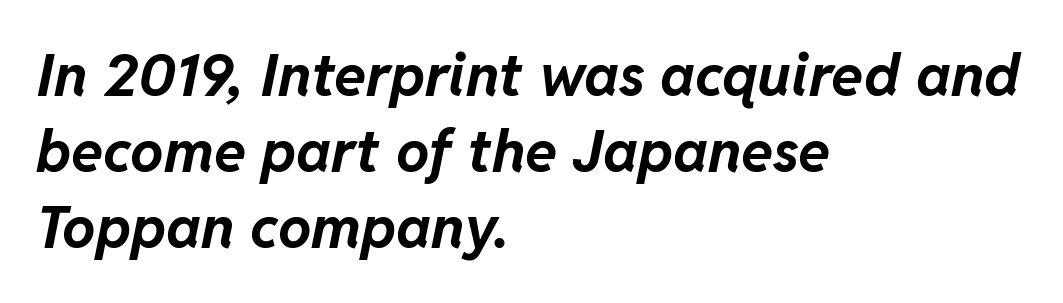
No word sits above an underline. The typesetting leans heavy: a genuine bold. You could not count columns in this text — the font is proportionally spaced. In terms of leading, this rendering sits right in the middle.
